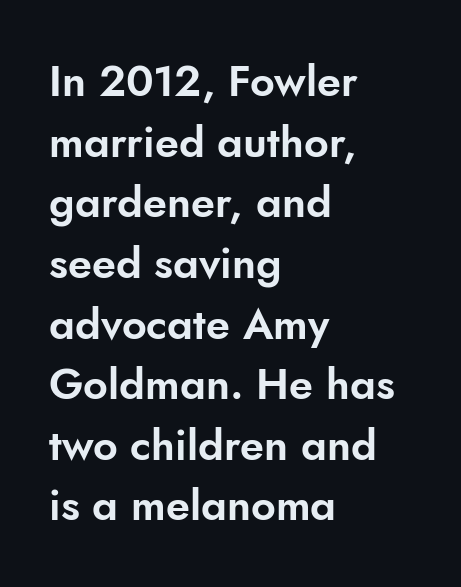
The image shows 43 px sans-serif type, upright; set left-aligned, normal line spacing (1.41x), normal letter spacing, not underlined; low stroke contrast and a small x-height.
